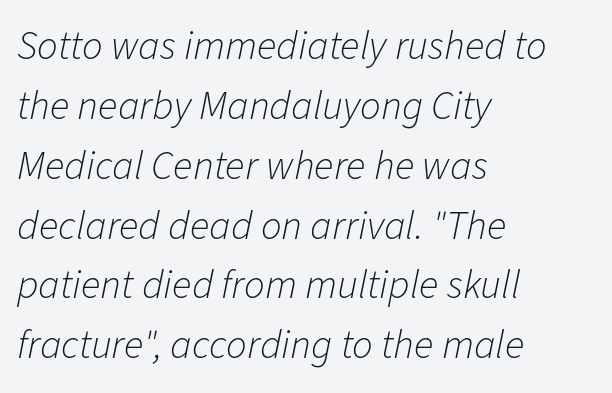
The image shows 41 px light type, italic (leaning right); set left-aligned, normal line spacing (1.46x), normal letter spacing, not underlined; low stroke contrast and a medium x-height.
